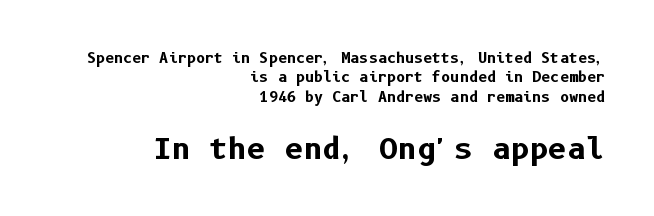
A typesetter would mark this as roman, not italic. Letterform terminals end flat and unadorned throughout the passage. Only glyphs here, with clear space below each row. Of the two passages, the one underneath uses the larger point size.
